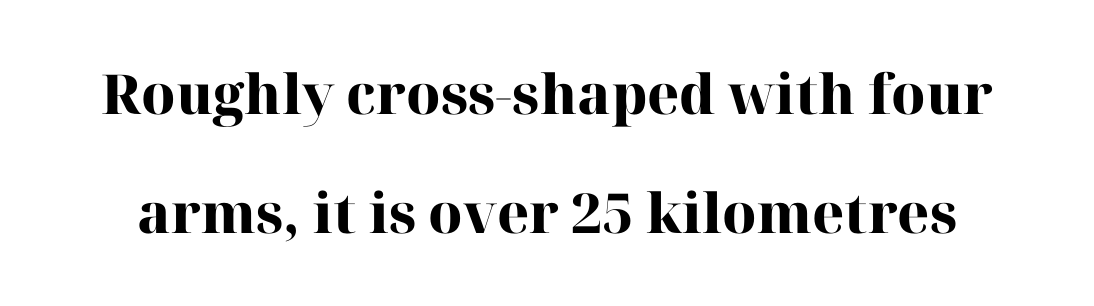
The image shows 55 px heavy serif type, upright; set loose line spacing (2.17x), normal letter spacing, not underlined; high stroke contrast and a medium x-height.
